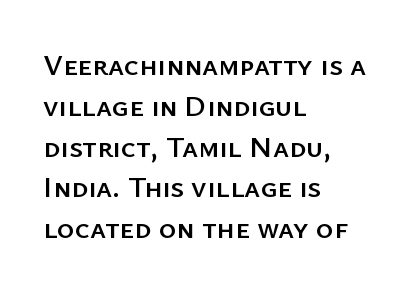
Q: Is the text italic (slanted)? A: No, it is upright.
Q: Is the typeface a serif or a sans-serif typeface? A: Sans-serif.
Q: Is the text underlined? A: No.
Q: How is the paragraph aligned? A: Left-aligned.
Q: Is the spacing between letters normal or unusually wide? A: Normal.
Q: Is the spacing between lines tight, normal or loose? A: Normal.
Q: Width (condensed, normal, or wide)? A: Normal.
Q: Stroke contrast? A: Low.
Q: x-height? A: Medium.
Q: Monospaced? A: No.
